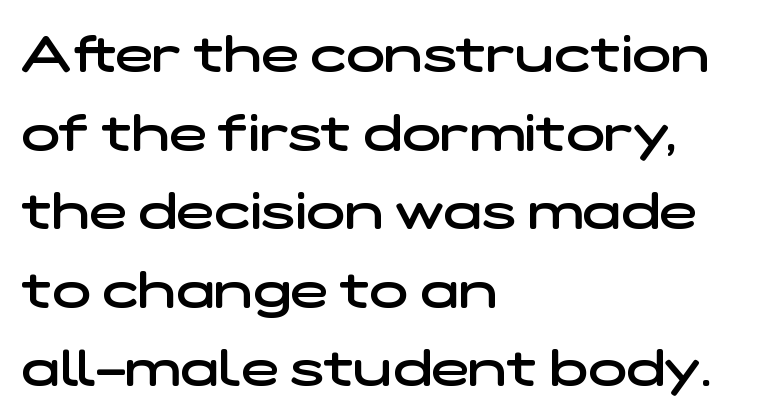
Q: Is the text bold? A: Semi-bold.
Q: Is the typeface a serif or a sans-serif typeface? A: Sans-serif.
Q: Is the text underlined? A: No.
Q: How is the paragraph aligned? A: Left-aligned.
Q: Is the spacing between letters normal or unusually wide? A: Normal.
Q: Is the spacing between lines tight, normal or loose? A: Normal.
Q: Width (condensed, normal, or wide)? A: Wide.
Q: Stroke contrast? A: Low.
Q: x-height? A: Medium.
Q: Monospaced? A: No.
